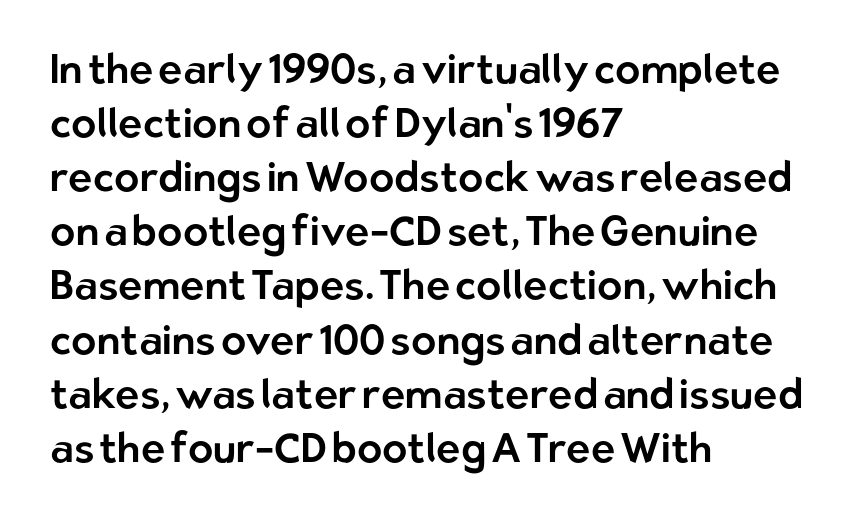
The image shows 41 px sans-serif type, upright; set left-aligned, normal line spacing (1.32x), normal letter spacing, not underlined; low stroke contrast and a medium x-height.
